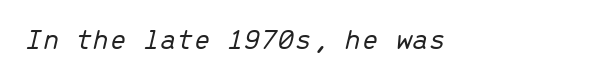
The image shows 30 px light type, italic (leaning right), monospaced; set normal letter spacing, not underlined; low stroke contrast and a medium x-height.
